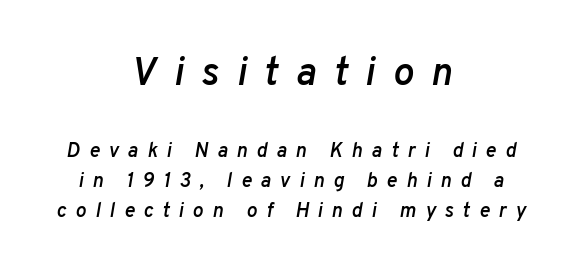
{"italic": "yes", "lean": "right", "slant_degrees": 10, "bold": "semi", "weight": "semibold", "width": "normal", "stroke_contrast": "low", "x_height": "medium", "monospaced": "no", "underline": "no", "align": "center", "line_spacing": "normal", "line_spacing_ratio": 1.49, "letter_spacing": "wide", "letter_spacing_em": 0.45, "larger_block": "first", "size_ratio": 1.95, "glyph_px": 39}
